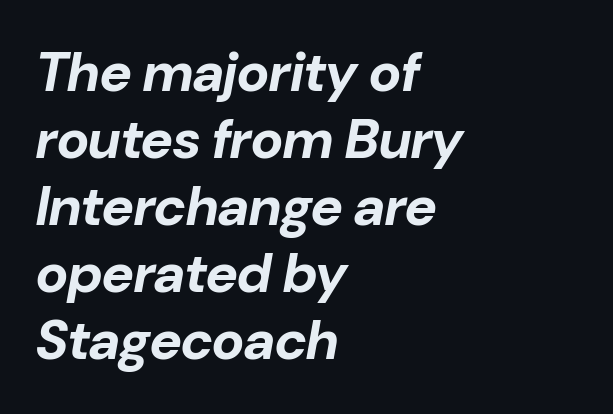
This is oblique type, the kind used for emphasis or titles. Character widths vary here, with narrow letters taking less room than wide ones. This rendering leaves character spacing at its baseline value. Descenders are the only things crossing below the line. Teacher's note: observe the even left margin — that is flush-left alignment.
